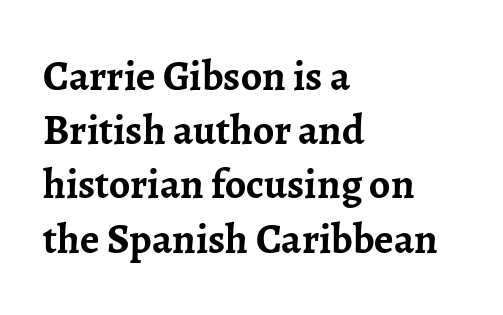
The image shows 42 px semibold serif type, upright; set left-aligned, normal line spacing (1.29x), normal letter spacing, not underlined; low stroke contrast and a medium x-height.
